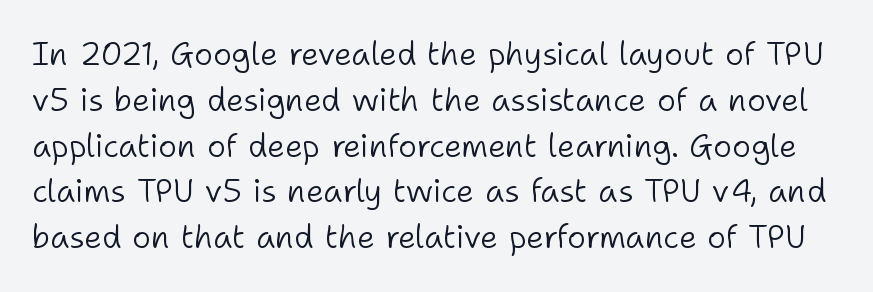
Q: Is the text bold? A: No.
Q: Is the text italic (slanted)? A: No, it is upright.
Q: Is the typeface a serif or a sans-serif typeface? A: Sans-serif.
Q: Is the text underlined? A: No.
Q: Is the spacing between letters normal or unusually wide? A: Normal.
Q: Is the spacing between lines tight, normal or loose? A: Normal.
Q: Width (condensed, normal, or wide)? A: Normal.
Q: Stroke contrast? A: Low.
Q: x-height? A: Medium.
Q: Monospaced? A: No.
